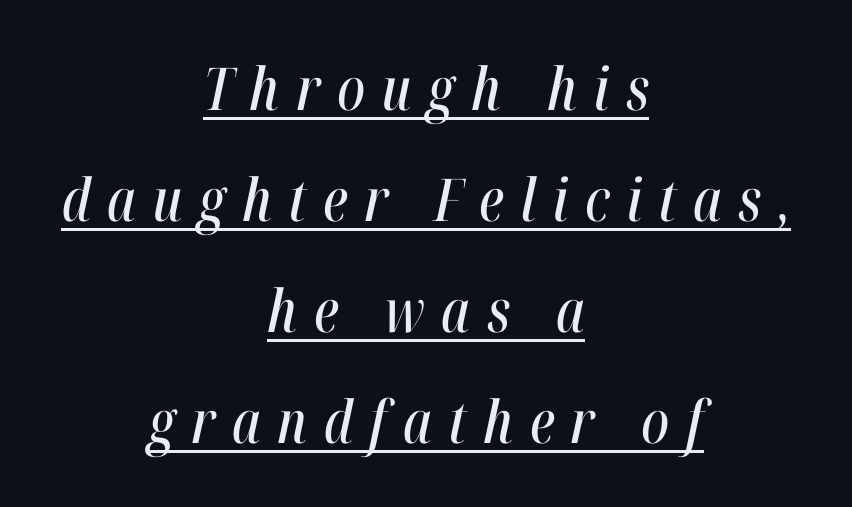
{"italic": "yes", "lean": "right", "slant_degrees": 12, "width": "condensed", "stroke_contrast": "high", "x_height": "medium", "monospaced": "no", "underline": "yes", "align": "center", "line_spacing_ratio": 1.88, "letter_spacing": "wide", "letter_spacing_em": 0.28, "glyph_px": 59}
